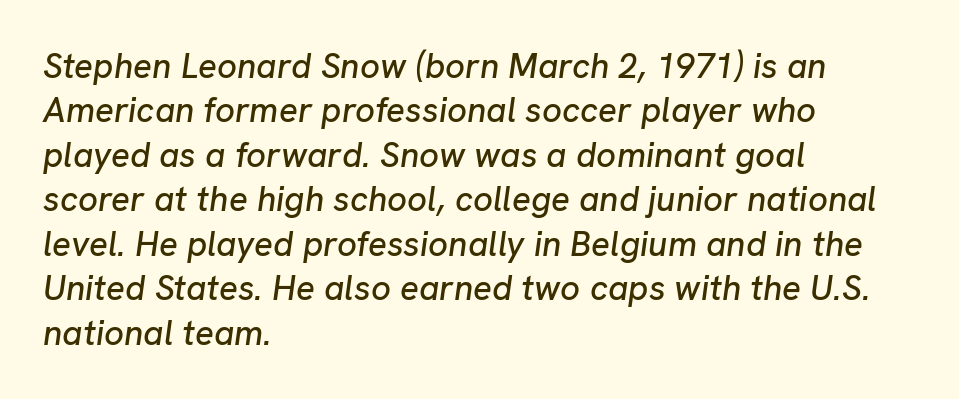
The image shows 35 px text type, italic (leaning right); set left-aligned, normal line spacing (1.27x), normal letter spacing, not underlined; low stroke contrast and a medium x-height.
